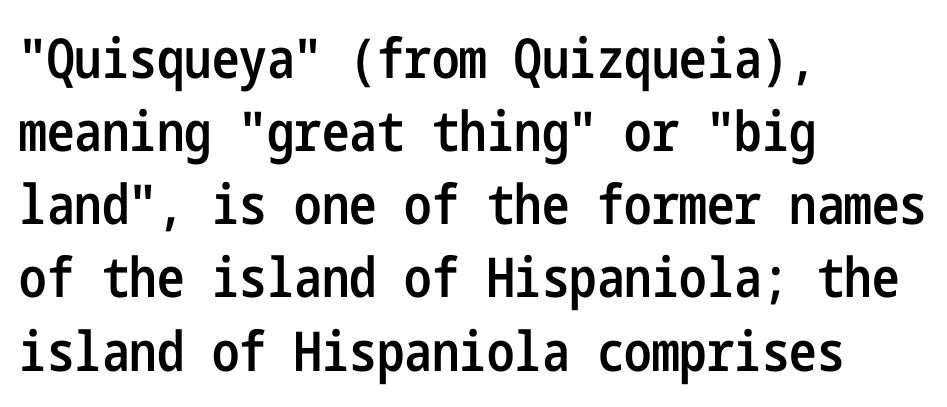
{"serif": "no", "italic": "no", "bold": "semi", "weight": "semibold", "width": "condensed", "stroke_contrast": "low", "x_height": "medium", "underline": "no", "align": "left", "line_spacing": "normal", "line_spacing_ratio": 1.33, "letter_spacing": "normal", "letter_spacing_em": 0.0, "glyph_px": 55}
